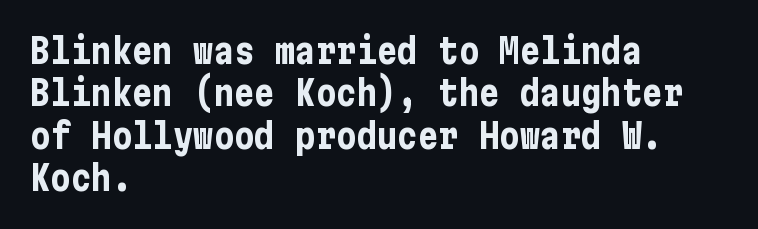
{"serif": "no", "italic": "no", "bold": "yes", "weight": "bold", "width": "condensed", "stroke_contrast": "low", "x_height": "medium", "underline": "no", "align": "left", "line_spacing": "normal", "line_spacing_ratio": 1.25, "letter_spacing": "normal", "letter_spacing_em": 0.0, "glyph_px": 34}
